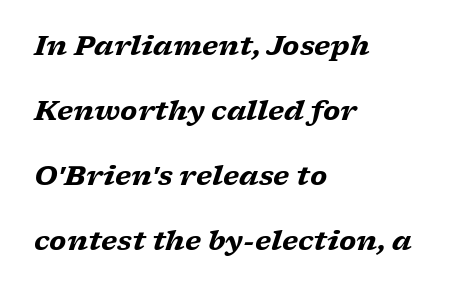
The image shows 27 px bold type, italic (leaning right); set left-aligned, loose line spacing (2.41x), normal letter spacing, not underlined.
